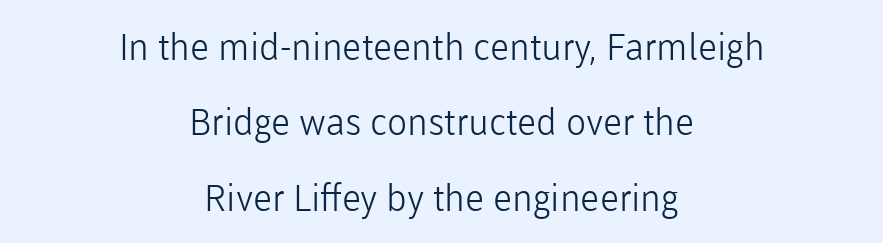
The passage shown is typeset with a sans-serif family. The line-height multiplier appears high, well above default. Teacher's note: observe the equal gaps on both sides — that is centered alignment. The strokes carry an ordinary text weight at most. The rendering uses natural spacing where letterforms have individual widths.
